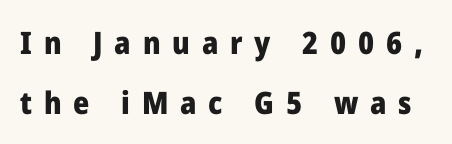
Rule under the text: the space is simply empty. Every stem runs plumb, perpendicular to the baseline. Line spacing here is loose. Each letter keeps its own natural width here, so spacing adapts to shape. How heavy is the stroke? Heavy — this is a bold. The line texture is sparse and dotted thanks to wide tracking.
